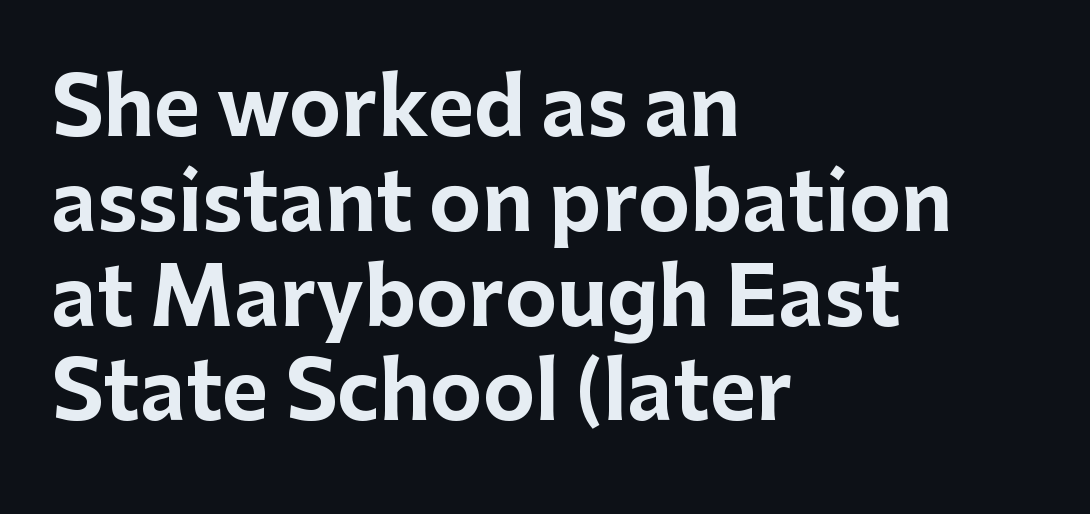
The image shows 79 px bold sans-serif type, upright; set left-aligned, line spacing 1.2x, normal letter spacing, not underlined; low stroke contrast and a medium x-height.
